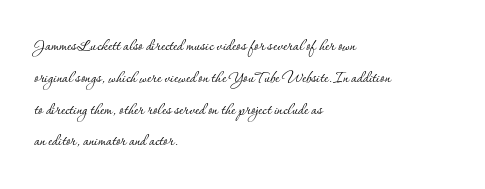
The image shows 20 px text type; set left-aligned, normal line spacing (1.59x), normal letter spacing, not underlined.
